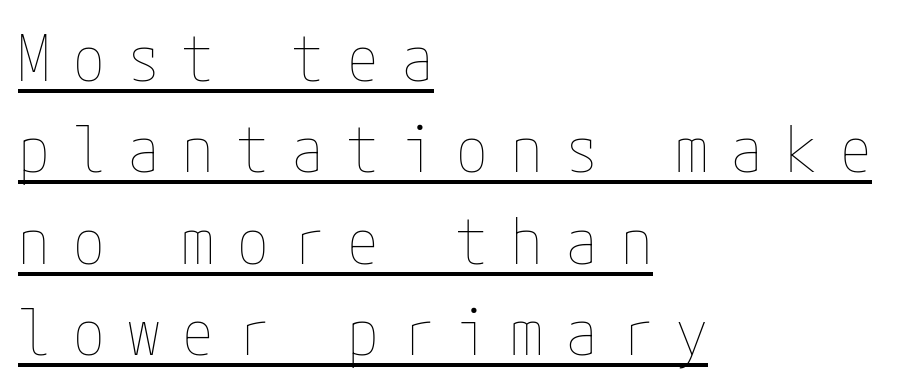
Q: Is the text bold? A: No.
Q: Is the text italic (slanted)? A: No, it is upright.
Q: Is the text underlined? A: Yes.
Q: How is the paragraph aligned? A: Left-aligned.
Q: Is the spacing between letters normal or unusually wide? A: Unusually wide.
Q: Is the spacing between lines tight, normal or loose? A: Normal.
Q: Width (condensed, normal, or wide)? A: Condensed.
Q: Stroke contrast? A: Low.
Q: x-height? A: Medium.
